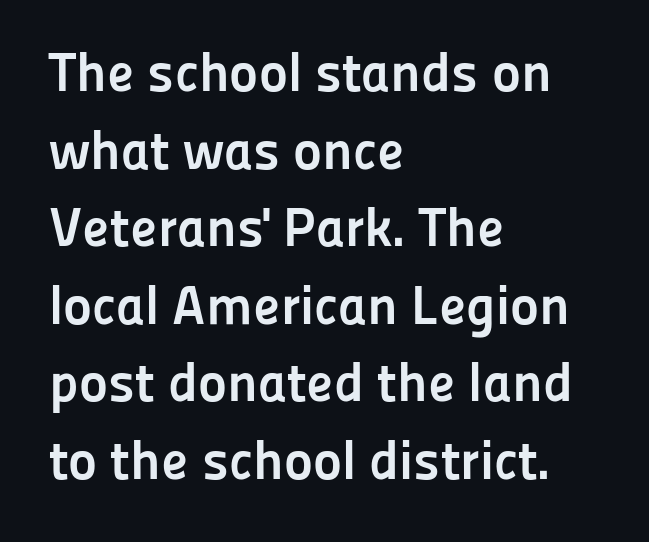
{"serif": "no", "italic": "no", "bold": "yes", "weight": "semibold", "width": "normal", "stroke_contrast": "low", "x_height": "medium", "monospaced": "no", "underline": "no", "align": "left", "line_spacing": "normal", "line_spacing_ratio": 1.41, "letter_spacing": "normal", "letter_spacing_em": 0.0, "glyph_px": 55}
